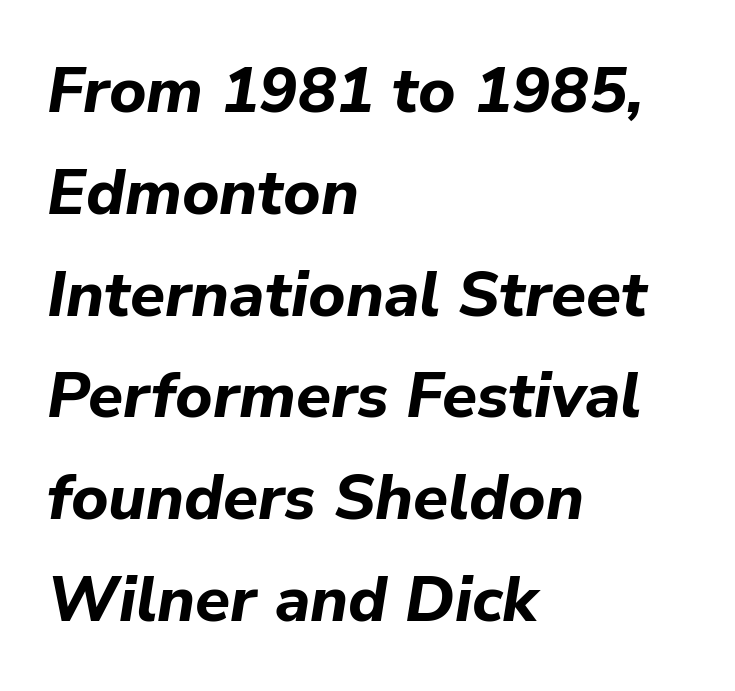
Q: Is the text bold? A: Yes.
Q: Is the text italic (slanted)? A: Yes, it leans right by about 9 degrees.
Q: Is the text underlined? A: No.
Q: How is the paragraph aligned? A: Left-aligned.
Q: Is the spacing between letters normal or unusually wide? A: Normal.
Q: Is the spacing between lines tight, normal or loose? A: Normal.
Q: Width (condensed, normal, or wide)? A: Normal.
Q: Stroke contrast? A: Low.
Q: x-height? A: Medium.
Q: Monospaced? A: No.
